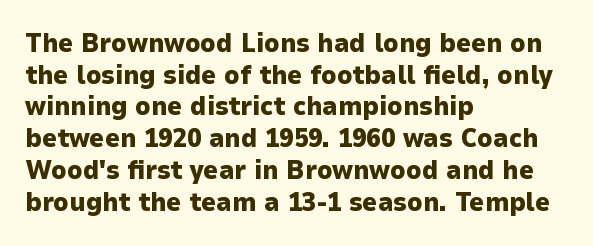
The image shows 26 px bold type, upright; set left-aligned, line spacing 1.22x, normal letter spacing, not underlined.
